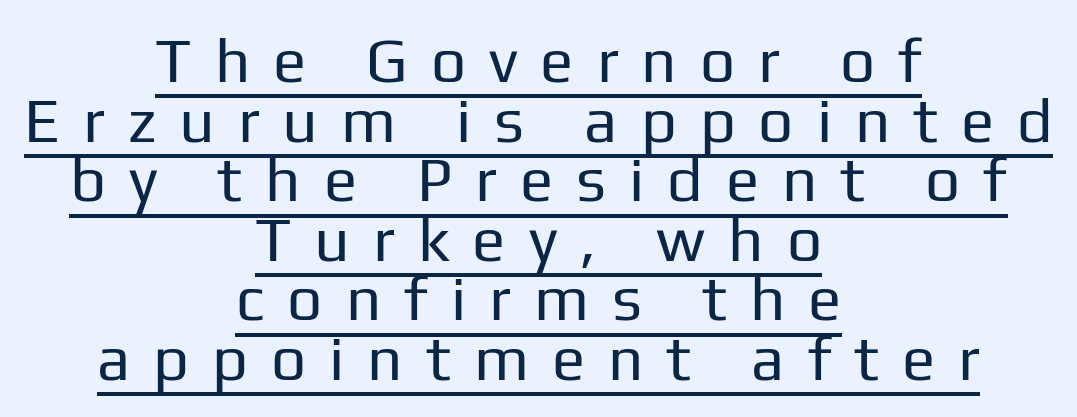
{"serif": "no", "italic": "no", "bold": "no", "weight": "regular", "width": "normal", "stroke_contrast": "low", "x_height": "medium", "monospaced": "no", "underline": "yes", "align": "center", "line_spacing": "tight", "line_spacing_ratio": 0.96, "letter_spacing": "wide", "letter_spacing_em": 0.37, "glyph_px": 62}
